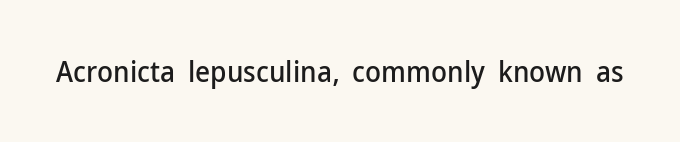
The letterforms sit shoulder to shoulder at normal distance. Vertical strokes here are truly vertical. Proportional: the letters do not fall into vertical columns. The specimen omits any rule beneath the text block's lines. Typographically, this falls in the sans-serif category.
